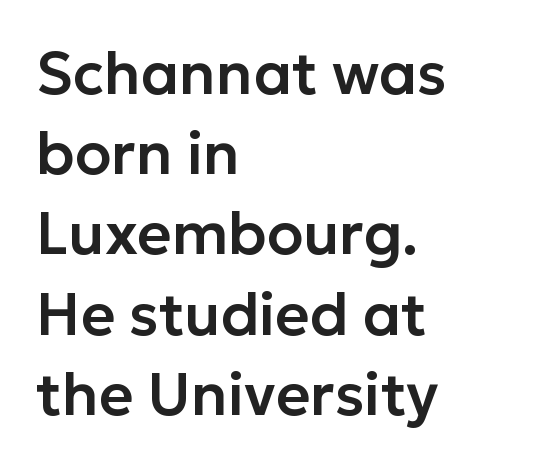
{"serif": "no", "italic": "no", "width": "normal", "stroke_contrast": "low", "x_height": "medium", "monospaced": "no", "underline": "no", "align": "left", "line_spacing": "normal", "line_spacing_ratio": 1.36, "letter_spacing": "normal", "letter_spacing_em": 0.0, "glyph_px": 59}
